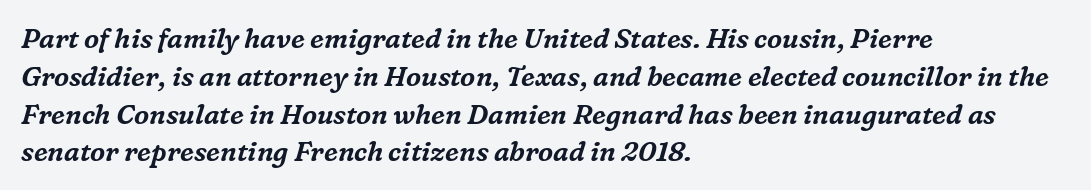
The text carries the slant typical of an italic or oblique font. Alignment: flush left. These lines keep a tight, regular rhythm from letter to letter. The words here are not underlined. Baseline-to-baseline distance is the conventional proportion of letter height.
